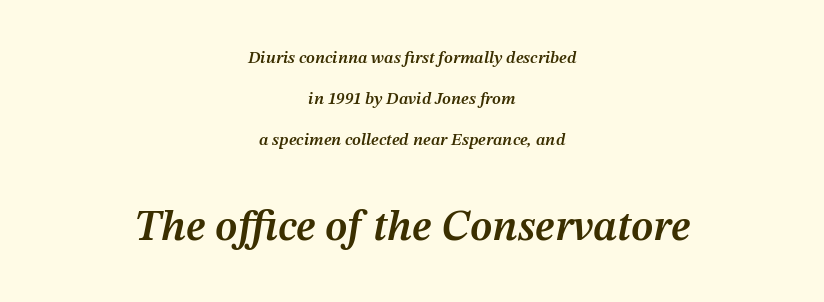
{"italic": "yes", "lean": "right", "slant_degrees": 12, "bold": "semi", "weight": "semibold", "width": "normal", "stroke_contrast": "medium", "x_height": "medium", "monospaced": "no", "underline": "no", "align": "center", "line_spacing": "loose", "line_spacing_ratio": 2.41, "letter_spacing": "normal", "letter_spacing_em": 0.0, "larger_block": "second", "size_ratio": 2.53, "glyph_px": 43}
